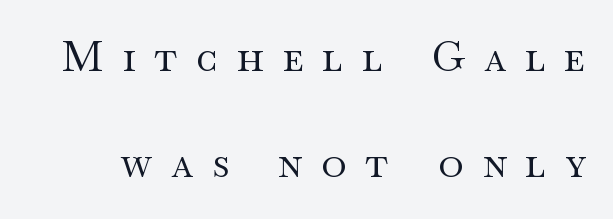
The image shows 43 px regular-weight, wide serif type, upright; set loose line spacing (2.47x), unusually wide letter spacing (+0.44 em), not underlined; medium stroke contrast and a small x-height.
